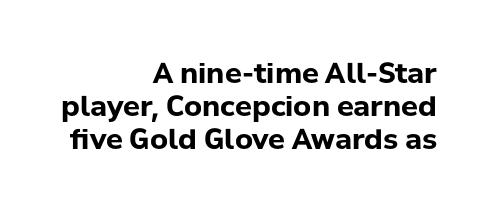
The image shows 28 px bold sans-serif type, upright; set right-aligned, line spacing 1.18x, normal letter spacing, not underlined; low stroke contrast and a medium x-height.
